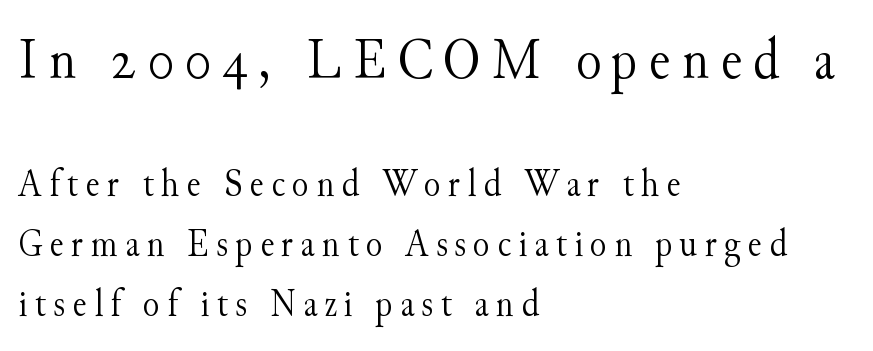
Note: serifs present on the glyphs. Caption: multi-line text, flush left, ragged right. Whoever set this chose a conventional vertical rhythm. The emphasis by scale lands on block number one, above.
